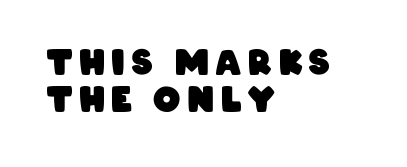
The image shows 34 px heavy, condensed sans-serif type; set left-aligned, tight line spacing (1.1x), unusually wide letter spacing (+0.2 em), not underlined; low stroke contrast and a large x-height.
